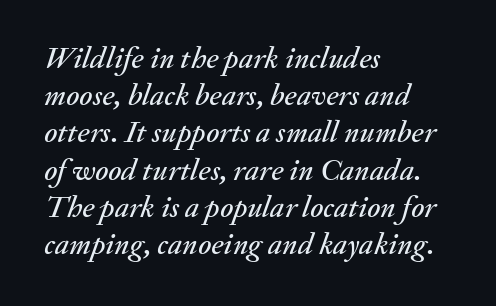
Here the designer chose a conventional face with non-uniform glyph widths. The typesetter chose a ragged-right arrangement here. Only glyphs here, with clear space below each row. What stands out about the letter spacing? Nothing — it is the standard amount.
